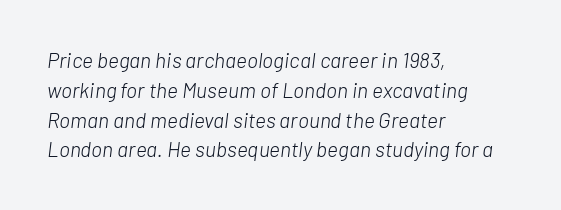
{"italic": "yes", "lean": "right", "slant_degrees": 7, "bold": "no", "underline": "no", "align": "left", "line_spacing": "normal", "line_spacing_ratio": 1.42, "letter_spacing": "normal", "letter_spacing_em": 0.0, "glyph_px": 21}
